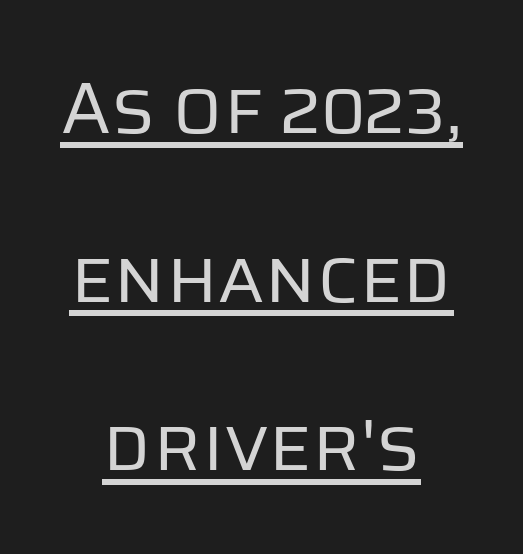
The image shows 73 px regular-weight sans-serif type, upright; set centered, loose line spacing (2.31x), normal letter spacing, underlined; low stroke contrast and a large x-height.
